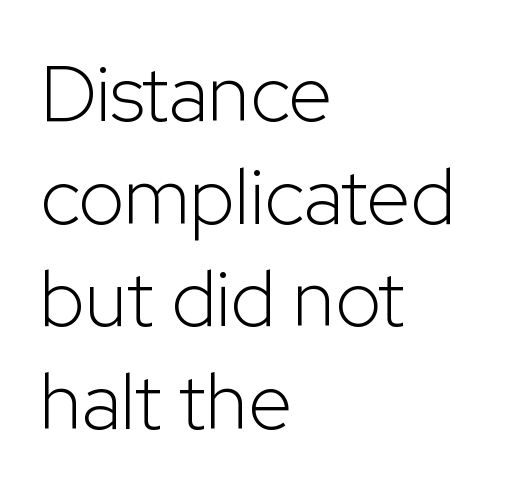
{"serif": "no", "italic": "no", "bold": "no", "weight": "light", "width": "normal", "stroke_contrast": "low", "x_height": "medium", "monospaced": "no", "underline": "no", "align": "left", "line_spacing": "normal", "line_spacing_ratio": 1.3, "letter_spacing": "normal", "letter_spacing_em": 0.0, "glyph_px": 79}
